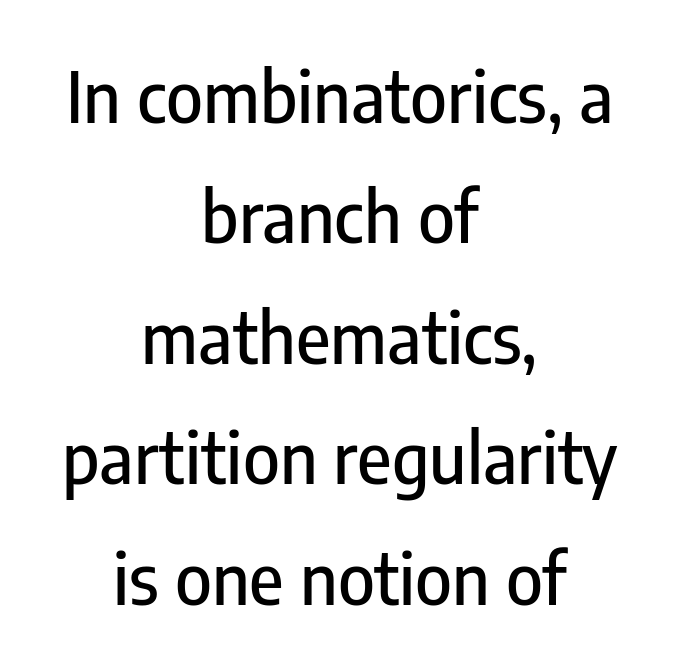
{"serif": "no", "italic": "no", "width": "condensed", "stroke_contrast": "low", "x_height": "medium", "monospaced": "no", "underline": "no", "align": "center", "line_spacing_ratio": 1.72, "letter_spacing": "normal", "letter_spacing_em": 0.0, "glyph_px": 70}
